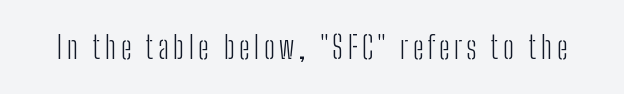
The passage shown is typed in a proportional face where columns would drift. The gap between lines stays unmarked. Serif or sans? Sans — the stroke terminals are bare. The lettering stays uniformly vertical, giving the passage a roman look.
